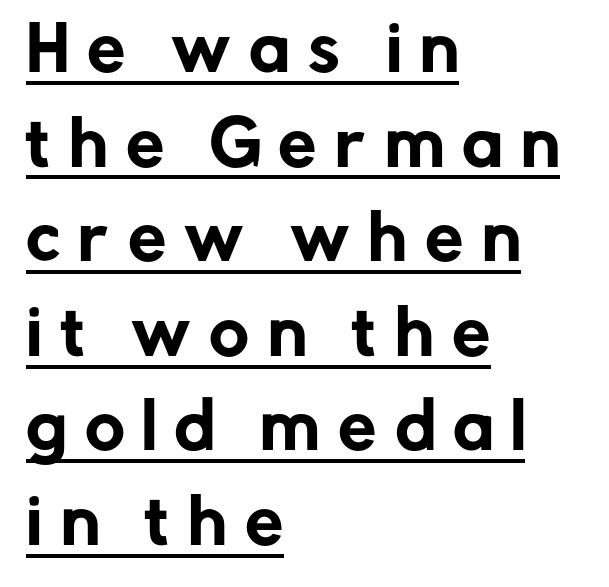
Students, observe: this is what conventionally led text looks like. Nope, no serifs anywhere on these letters. Emphasis is given by a line drawn under the lettering. Character widths vary here, with narrow letters taking less room than wide ones. A classic flush-left, rag-right setting is used for this passage.
